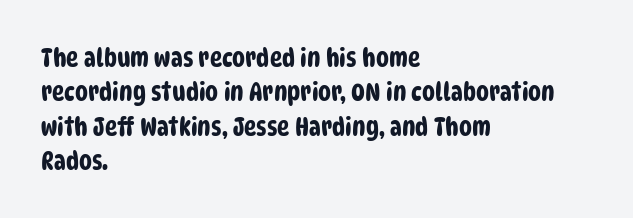
The image shows 26 px text type; set left-aligned, normal line spacing (1.32x), normal letter spacing, not underlined.
